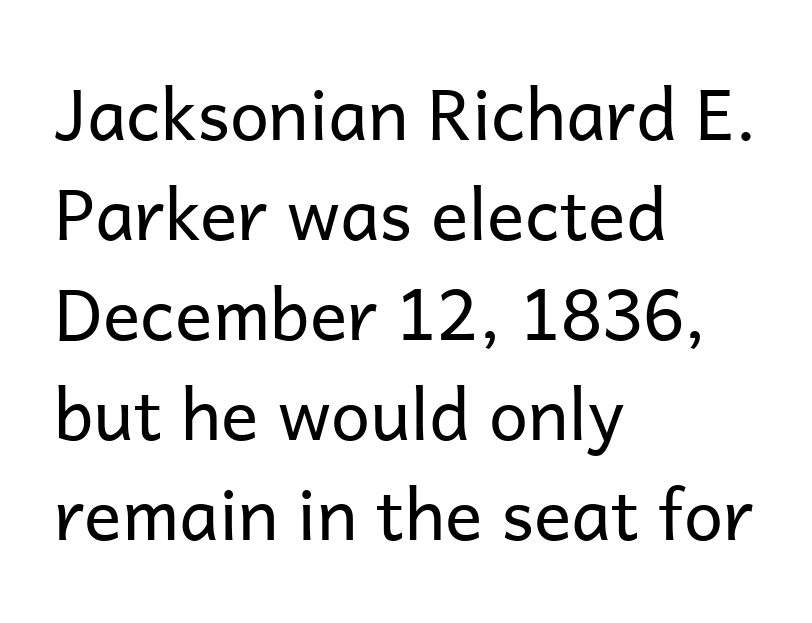
Q: Is the text bold? A: No.
Q: Is the text italic (slanted)? A: No, it is upright.
Q: Is the typeface a serif or a sans-serif typeface? A: Sans-serif.
Q: Is the text underlined? A: No.
Q: How is the paragraph aligned? A: Left-aligned.
Q: Is the spacing between letters normal or unusually wide? A: Normal.
Q: Is the spacing between lines tight, normal or loose? A: Normal.
Q: Width (condensed, normal, or wide)? A: Normal.
Q: Stroke contrast? A: Low.
Q: x-height? A: Medium.
Q: Monospaced? A: No.
